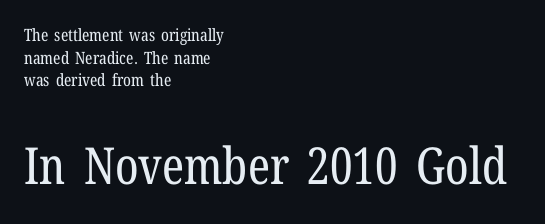
Q: Is the text bold? A: No.
Q: Is the text italic (slanted)? A: No, it is upright.
Q: Is the typeface a serif or a sans-serif typeface? A: Serif.
Q: Is the text underlined? A: No.
Q: How is the paragraph aligned? A: Left-aligned.
Q: Is the spacing between letters normal or unusually wide? A: Normal.
Q: Is the spacing between lines tight, normal or loose? A: Normal.
Q: Which block of text is set in a larger size, the first (top) or the second (bottom)? A: The second (bottom) one.
Q: Width (condensed, normal, or wide)? A: Condensed.
Q: Stroke contrast? A: Low.
Q: x-height? A: Medium.
Q: Monospaced? A: No.
